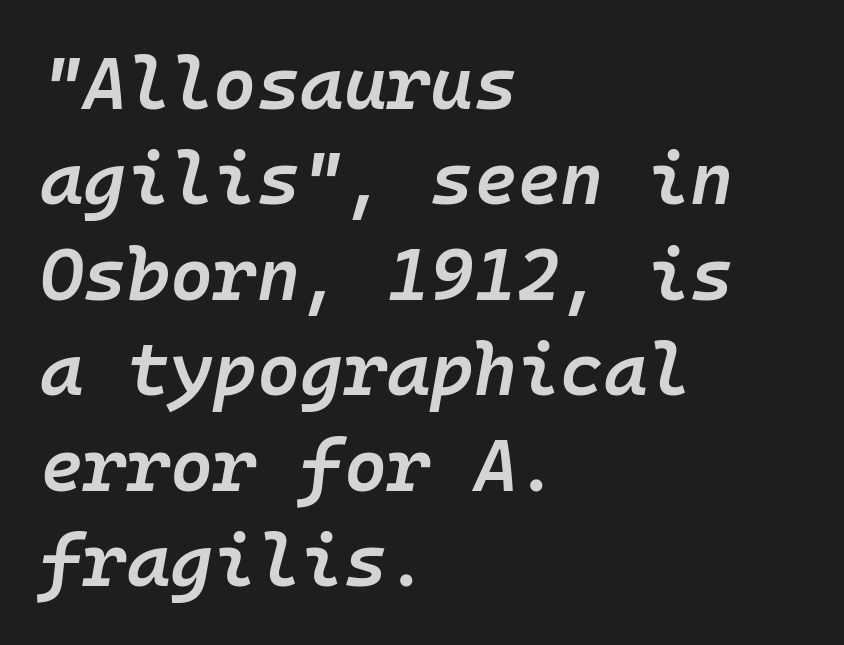
Letter spacing: default. Normally led — the rows are evenly, conventionally spaced. Teacher's note: observe the even left margin — that is flush-left alignment. The area under the type is left untouched.
